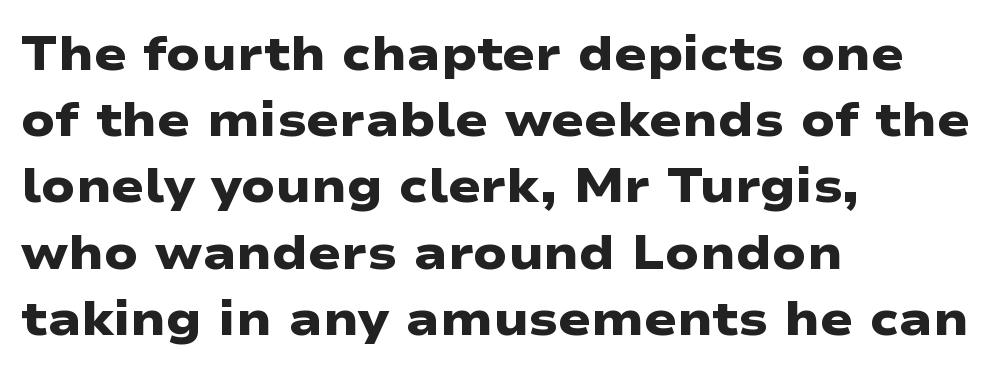
The image shows 48 px heavy, wide sans-serif type; set left-aligned, normal line spacing (1.38x), normal letter spacing, not underlined; low stroke contrast and a medium x-height.
